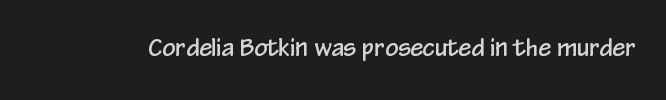
The image shows 23 px text type, upright; set normal letter spacing, not underlined.
